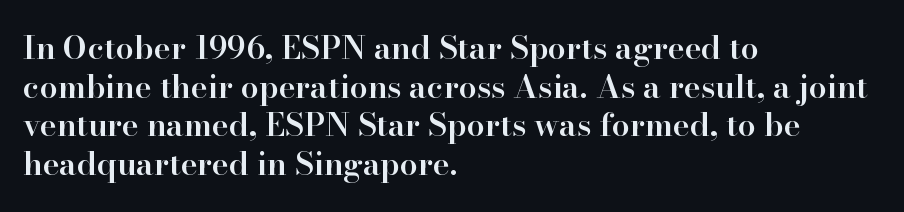
The image shows 32 px semibold serif type, upright; set left-aligned, line spacing 1.21x, normal letter spacing, not underlined; high stroke contrast and a small x-height.
